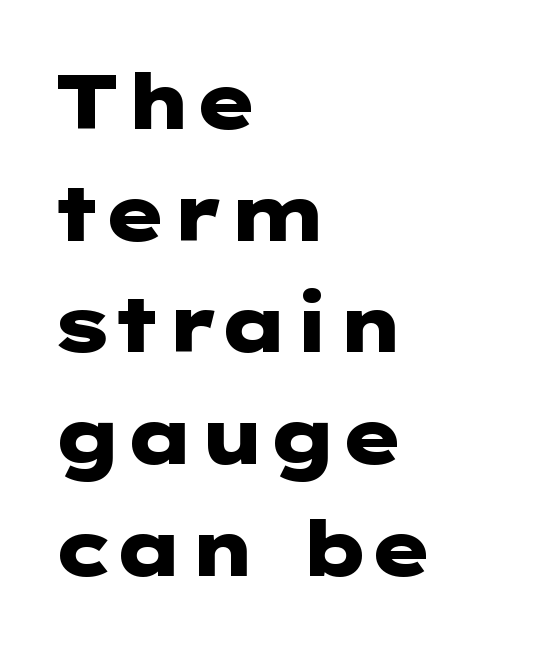
The image shows 77 px heavy, wide sans-serif type, upright; set left-aligned, normal line spacing (1.45x), normal letter spacing, not underlined; low stroke contrast and a medium x-height.
